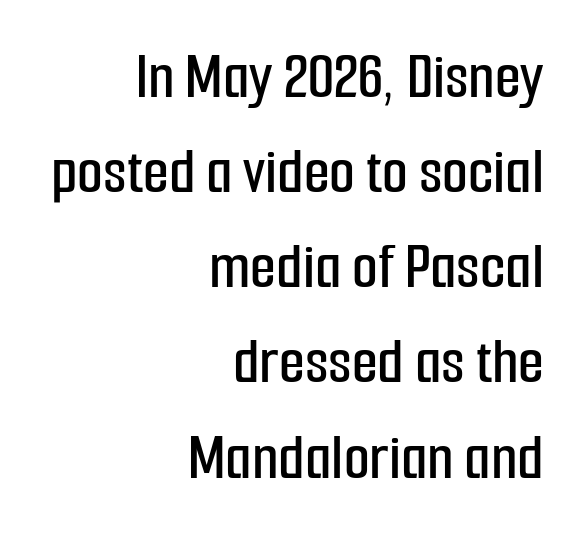
The image shows 67 px condensed sans-serif type, upright; set right-aligned, normal line spacing (1.42x), normal letter spacing, not underlined; low stroke contrast and a medium x-height.
